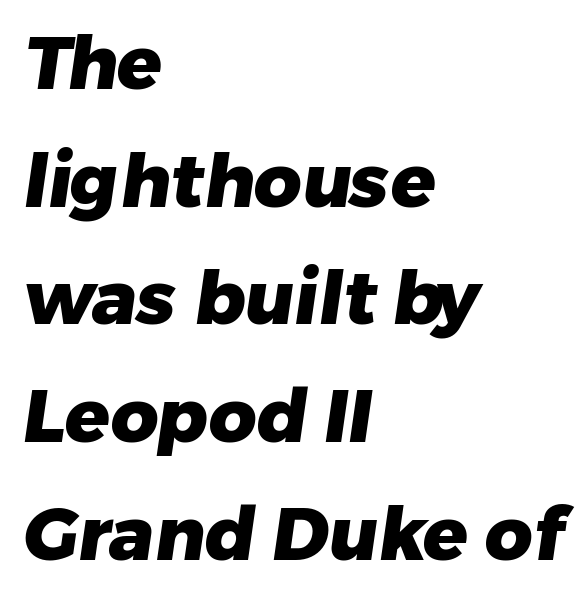
{"serif": "no", "bold": "yes", "weight": "heavy", "width": "normal", "stroke_contrast": "low", "x_height": "medium", "monospaced": "no", "underline": "no", "align": "left", "line_spacing": "normal", "line_spacing_ratio": 1.59, "letter_spacing": "normal", "letter_spacing_em": 0.0, "glyph_px": 74}
